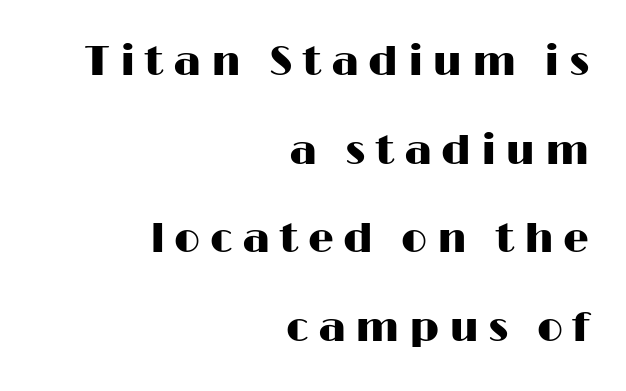
The rag falls on the left side of this text block. A sans-serif font was chosen for this passage. If you drew a line through each stem, it would be perfectly vertical. Baseline-to-baseline distance is far greater than the letter height.
